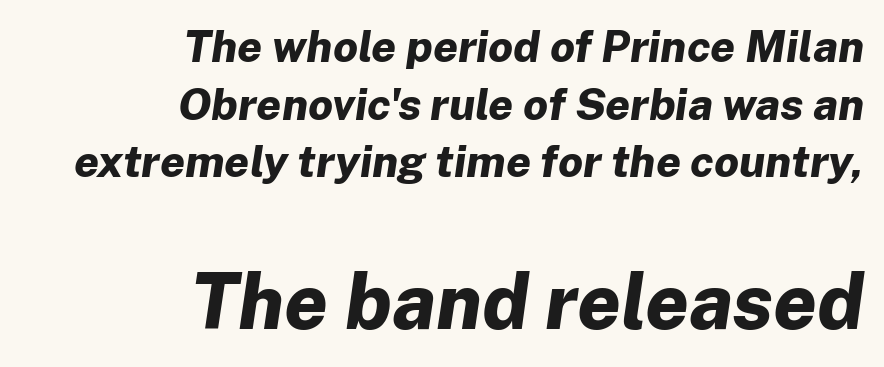
Q: Is the text bold? A: Yes.
Q: Is the text italic (slanted)? A: Yes, it leans right by about 8 degrees.
Q: Is the text underlined? A: No.
Q: How is the paragraph aligned? A: Right-aligned.
Q: Is the spacing between letters normal or unusually wide? A: Normal.
Q: Is the spacing between lines tight, normal or loose? A: Normal.
Q: Which block of text is set in a larger size, the first (top) or the second (bottom)? A: The second (bottom) one.
Q: Width (condensed, normal, or wide)? A: Normal.
Q: Stroke contrast? A: Low.
Q: x-height? A: Medium.
Q: Monospaced? A: No.
